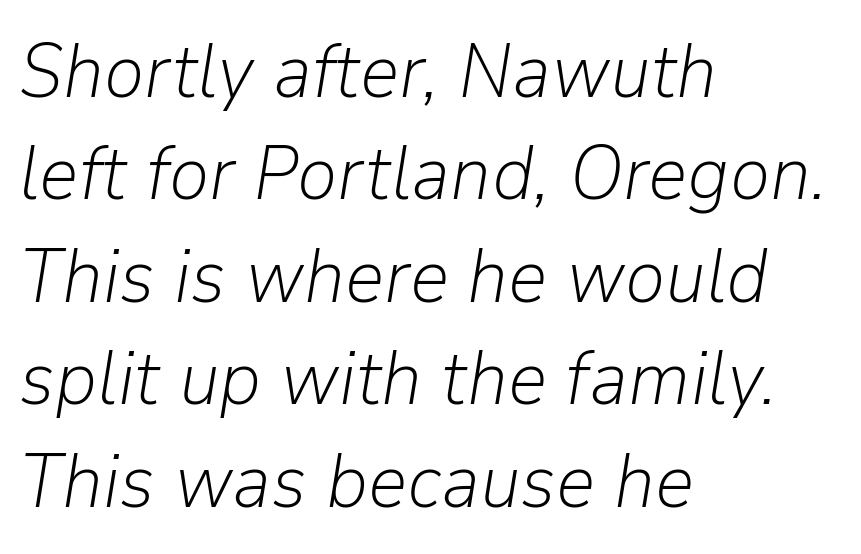
The image shows 77 px light type, italic (leaning right); set left-aligned, normal line spacing (1.33x), normal letter spacing, not underlined; low stroke contrast and a medium x-height.
